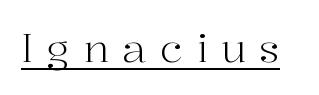
The image shows 39 px light serif type, upright; set unusually wide letter spacing (+0.34 em), underlined; high stroke contrast and a medium x-height.
